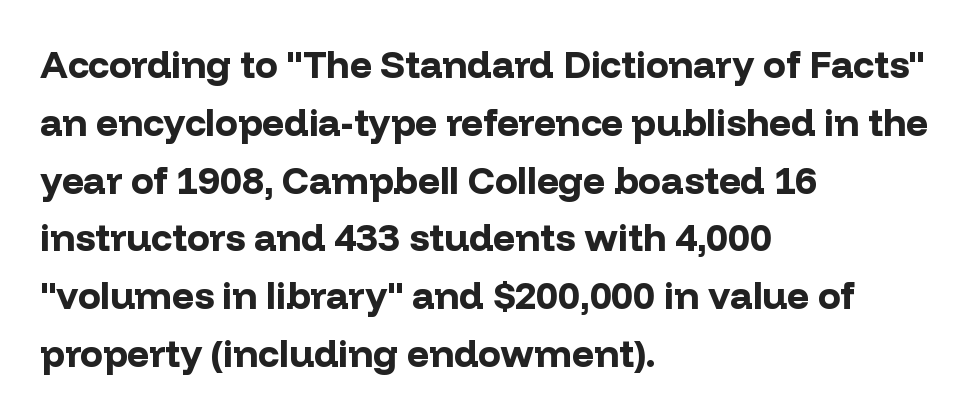
Q: Is the text bold? A: Yes.
Q: Is the text italic (slanted)? A: No, it is upright.
Q: Is the typeface a serif or a sans-serif typeface? A: Sans-serif.
Q: Is the text underlined? A: No.
Q: How is the paragraph aligned? A: Left-aligned.
Q: Is the spacing between letters normal or unusually wide? A: Normal.
Q: Is the spacing between lines tight, normal or loose? A: Normal.
Q: Width (condensed, normal, or wide)? A: Normal.
Q: Stroke contrast? A: Low.
Q: x-height? A: Medium.
Q: Monospaced? A: No.
